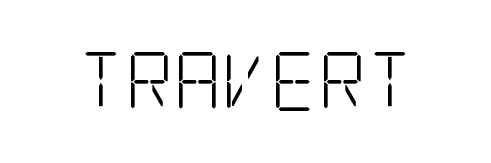
The image shows 59 px light, condensed serif type, upright; set normal letter spacing, not underlined; low stroke contrast and a large x-height.
